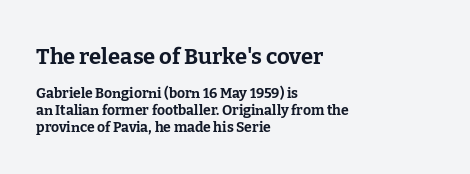
Block one is the big one; block two sits smaller underneath. The space beneath each line is pristine and unruled. Strong, thick strokes mark this as bold type. These lines are set flush left with a ragged right edge.
